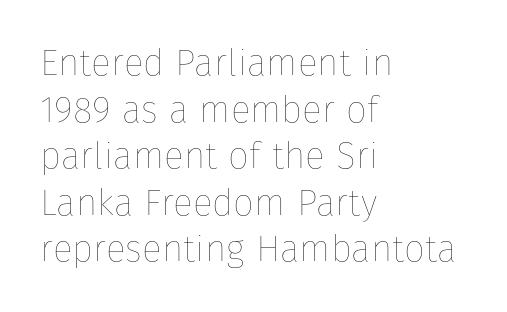
Q: Is the text bold? A: No.
Q: Is the text italic (slanted)? A: No, it is upright.
Q: Is the text underlined? A: No.
Q: How is the paragraph aligned? A: Left-aligned.
Q: Is the spacing between letters normal or unusually wide? A: Normal.
Q: Is the spacing between lines tight, normal or loose? A: Normal.
Q: Width (condensed, normal, or wide)? A: Normal.
Q: Stroke contrast? A: Low.
Q: x-height? A: Medium.
Q: Monospaced? A: No.
